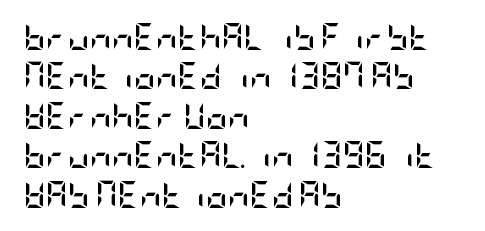
The line texture is even and compact thanks to regular tracking. Notice how the passage keeps a crisp vertical edge on the left only. Rendered with straight, roman letterforms. A bare baseline throughout the passage. One glance says typical: line gaps are just what's usual.
